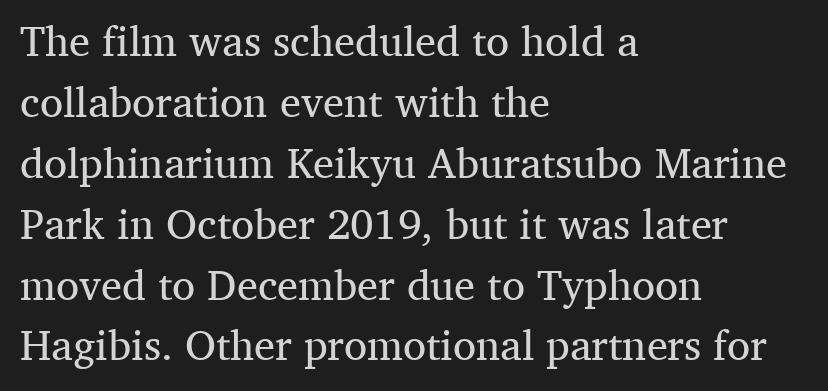
Q: Is the text bold? A: No.
Q: Is the text italic (slanted)? A: No, it is upright.
Q: Is the typeface a serif or a sans-serif typeface? A: Serif.
Q: Is the text underlined? A: No.
Q: How is the paragraph aligned? A: Left-aligned.
Q: Is the spacing between letters normal or unusually wide? A: Normal.
Q: Is the spacing between lines tight, normal or loose? A: Normal.
Q: Width (condensed, normal, or wide)? A: Normal.
Q: Stroke contrast? A: Medium.
Q: x-height? A: Medium.
Q: Monospaced? A: No.
